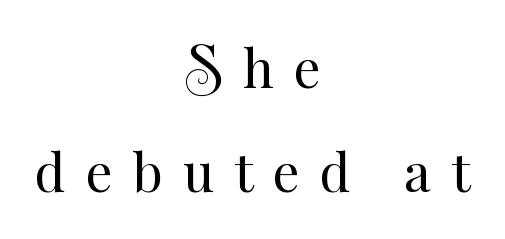
The type is letterspaced generously, with wide tracking. Quick note: interline space is abundant. The letterforms sit at book weight or below. Type without underlining.
